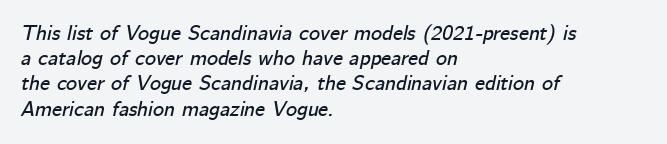
The image shows 21 px text type, italic (leaning right); set left-aligned, line spacing 1.2x, normal letter spacing, not underlined.
